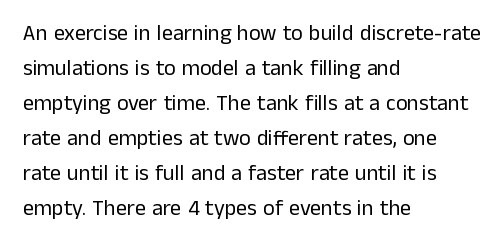
Q: Is the text bold? A: No.
Q: Is the text italic (slanted)? A: No, it is upright.
Q: Is the text underlined? A: No.
Q: How is the paragraph aligned? A: Left-aligned.
Q: Is the spacing between letters normal or unusually wide? A: Normal.
Q: Is the spacing between lines tight, normal or loose? A: Normal.
